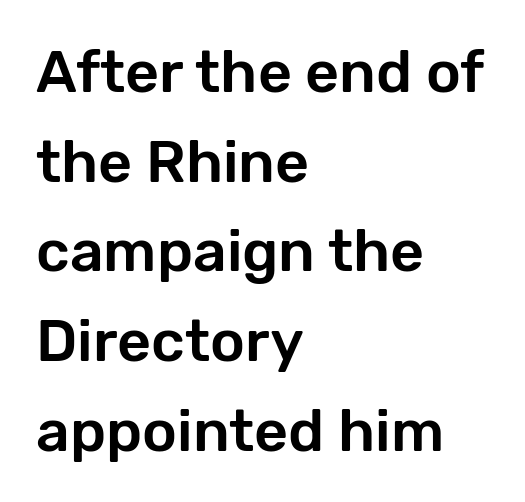
The rendering uses natural spacing where letterforms have individual widths. Honestly, the row spacing looks completely unremarkable. What kind of face is this? One without serifs — a sans. Alignment: flush left. The zone under the glyphs is completely vacant.
